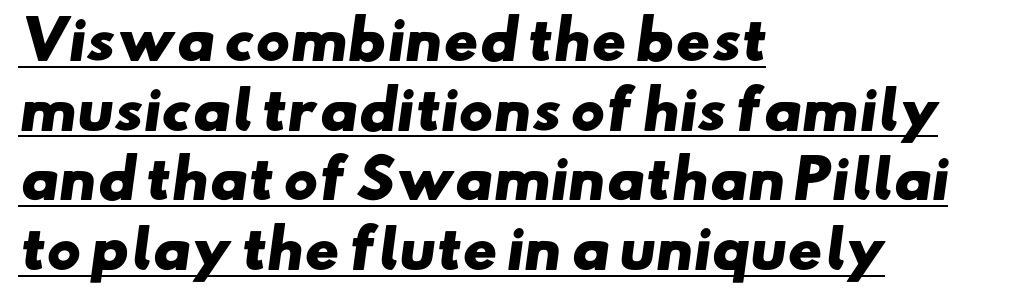
{"serif": "no", "bold": "yes", "weight": "heavy", "width": "wide", "stroke_contrast": "low", "x_height": "small", "monospaced": "no", "underline": "yes", "align": "left", "line_spacing": "normal", "line_spacing_ratio": 1.34, "letter_spacing": "normal", "letter_spacing_em": 0.0, "glyph_px": 52}
